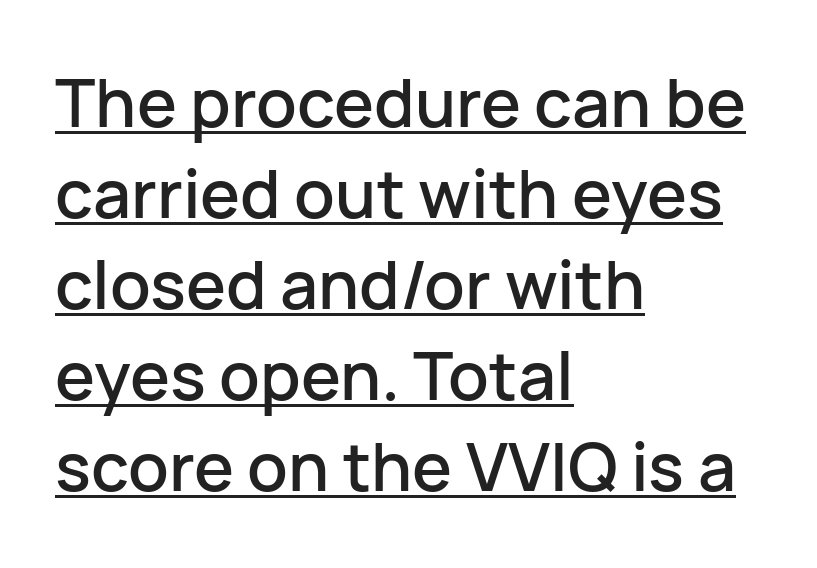
{"serif": "no", "italic": "no", "width": "normal", "stroke_contrast": "low", "x_height": "medium", "monospaced": "no", "underline": "yes", "align": "left", "line_spacing": "normal", "line_spacing_ratio": 1.36, "letter_spacing": "normal", "letter_spacing_em": 0.0, "glyph_px": 67}
